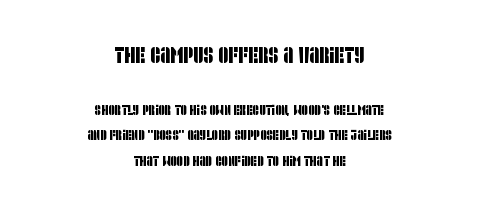
The image shows 22 px text type; set centered, line spacing 1.83x, normal letter spacing, not underlined; the first (top) block is 1.57x larger.
